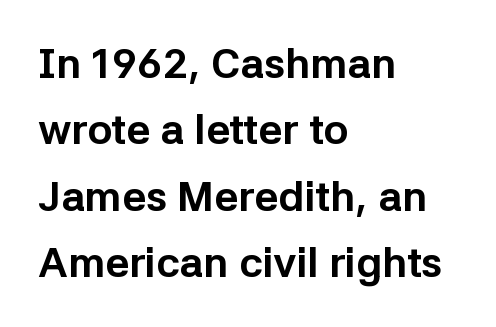
The letters stand upright; this is a roman face. Summary of weight: heavy, a full bold. The tracking reads as untouched default to a designer's eye. Every row of glyphs begins at an identical x-position on the left.
